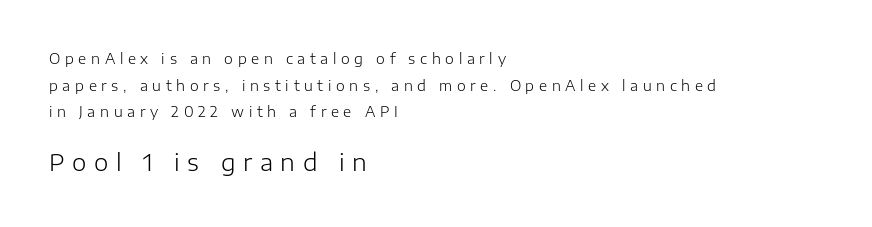
The image shows 23 px text type, upright; set left-aligned, loose line spacing (1.9x), unusually wide letter spacing (+0.33 em), not underlined; the second (bottom) block is 1.64x larger.
